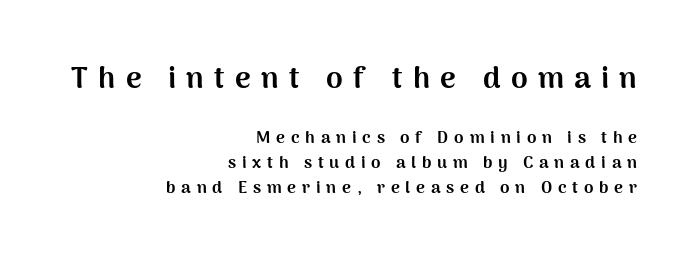
{"serif": "no", "italic": "no", "bold": "yes", "weight": "bold", "width": "normal", "stroke_contrast": "medium", "x_height": "medium", "monospaced": "no", "underline": "no", "align": "right", "line_spacing": "normal", "line_spacing_ratio": 1.49, "letter_spacing": "wide", "letter_spacing_em": 0.34, "larger_block": "first", "size_ratio": 1.76, "glyph_px": 30}
